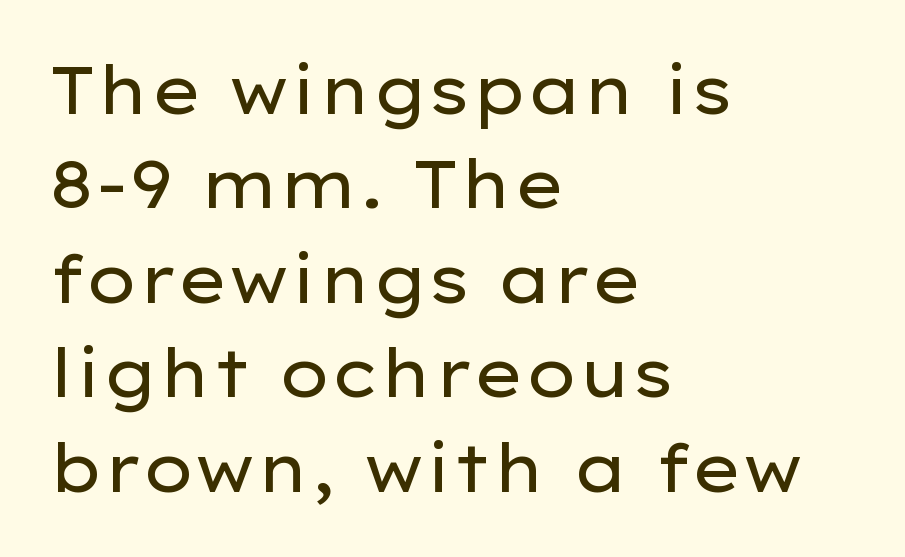
The letters stand straight up with perfectly vertical stems. Compared with typical body copy, the letter spacing here is the same. This rendering uses left alignment, leaving the right contour irregular. No chunkiness to these letters — they're not bold. Summary of vertical rhythm: regular, with standard interline spacing.
